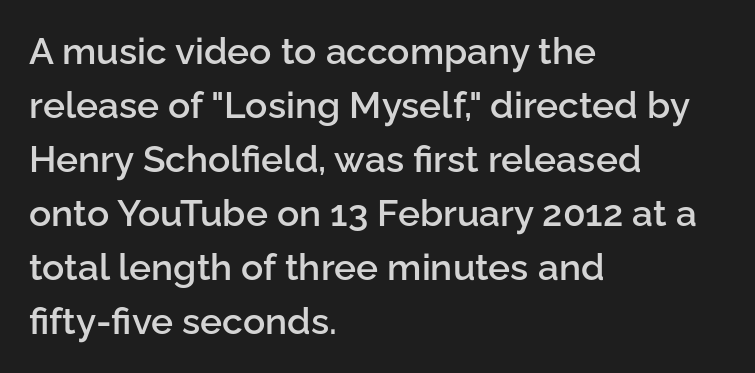
{"serif": "no", "italic": "no", "bold": "semi", "weight": "semibold", "width": "normal", "stroke_contrast": "low", "x_height": "medium", "monospaced": "no", "underline": "no", "align": "left", "line_spacing": "normal", "line_spacing_ratio": 1.46, "letter_spacing": "normal", "letter_spacing_em": 0.0, "glyph_px": 37}
